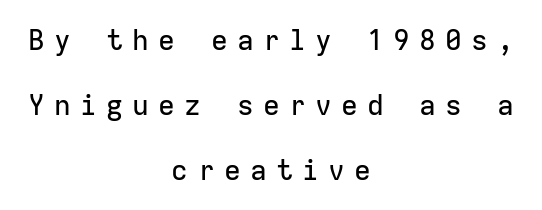
Q: Is the text italic (slanted)? A: No, it is upright.
Q: Is the typeface a serif or a sans-serif typeface? A: Sans-serif.
Q: Is the text underlined? A: No.
Q: How is the paragraph aligned? A: Centered.
Q: Is the spacing between letters normal or unusually wide? A: Unusually wide.
Q: Is the spacing between lines tight, normal or loose? A: Loose.
Q: Width (condensed, normal, or wide)? A: Normal.
Q: Stroke contrast? A: Low.
Q: x-height? A: Medium.
Q: Monospaced? A: Yes.
